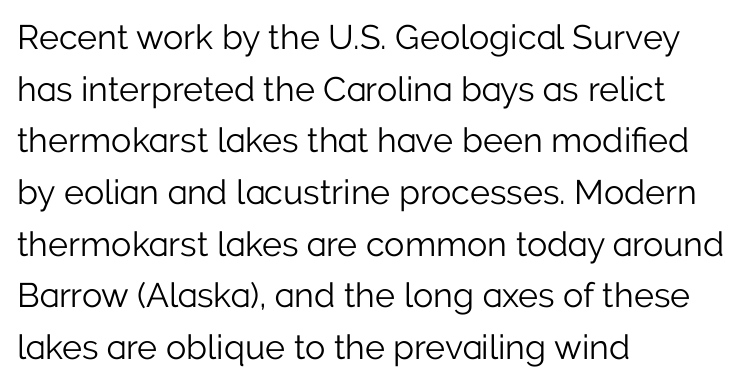
Q: Is the text bold? A: No.
Q: Is the text italic (slanted)? A: No, it is upright.
Q: Is the typeface a serif or a sans-serif typeface? A: Sans-serif.
Q: Is the text underlined? A: No.
Q: How is the paragraph aligned? A: Left-aligned.
Q: Is the spacing between letters normal or unusually wide? A: Normal.
Q: Is the spacing between lines tight, normal or loose? A: Normal.
Q: Width (condensed, normal, or wide)? A: Normal.
Q: Stroke contrast? A: Low.
Q: x-height? A: Medium.
Q: Monospaced? A: No.
